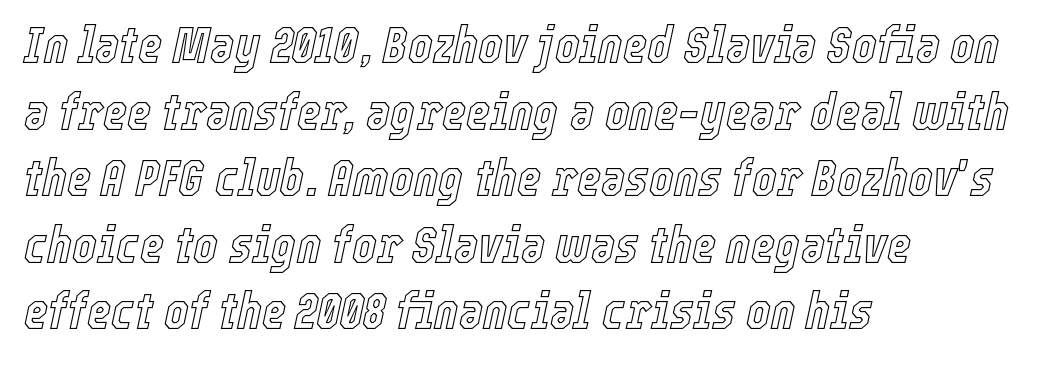
{"italic": "yes", "lean": "right", "slant_degrees": 12, "width": "condensed", "x_height": "medium", "monospaced": "no", "underline": "no", "align": "left", "line_spacing": "normal", "line_spacing_ratio": 1.28, "letter_spacing": "normal", "letter_spacing_em": 0.0, "glyph_px": 52}
